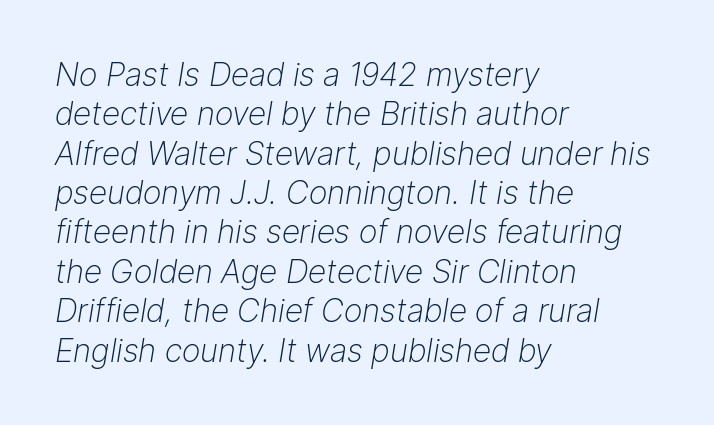
This sample uses an oblique cut, with every glyph tilted off the vertical. The rendering keeps characters at their native spacing. A classic flush-left, rag-right setting is used for this passage. Nobody drew a line under any word here.
